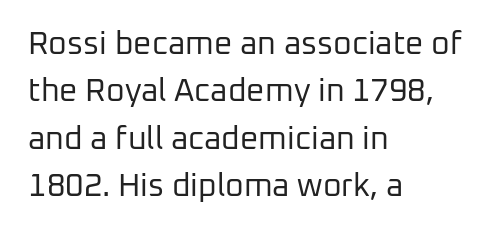
{"serif": "no", "italic": "no", "bold": "no", "weight": "regular", "width": "normal", "stroke_contrast": "low", "x_height": "medium", "monospaced": "no", "underline": "no", "align": "left", "line_spacing": "normal", "line_spacing_ratio": 1.48, "letter_spacing": "normal", "letter_spacing_em": 0.0, "glyph_px": 32}
